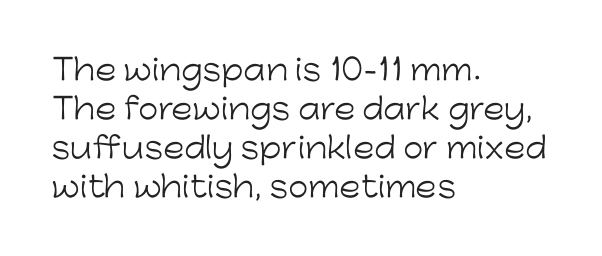
Q: Is the text bold? A: No.
Q: Is the text italic (slanted)? A: No, it is upright.
Q: Is the typeface a serif or a sans-serif typeface? A: Sans-serif.
Q: Is the text underlined? A: No.
Q: How is the paragraph aligned? A: Left-aligned.
Q: Is the spacing between letters normal or unusually wide? A: Normal.
Q: Is the spacing between lines tight, normal or loose? A: Normal.
Q: Width (condensed, normal, or wide)? A: Normal.
Q: Stroke contrast? A: Low.
Q: x-height? A: Medium.
Q: Monospaced? A: No.
